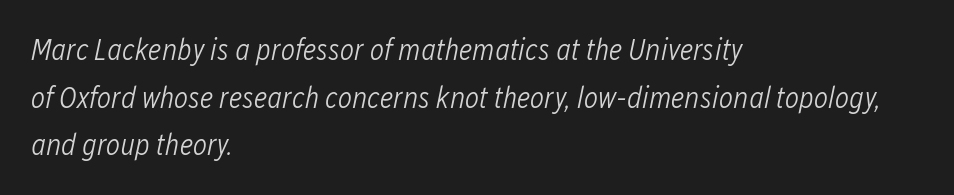
The image shows 30 px light, condensed type, italic (leaning right); set left-aligned, normal line spacing (1.59x), normal letter spacing, not underlined; low stroke contrast and a medium x-height.
